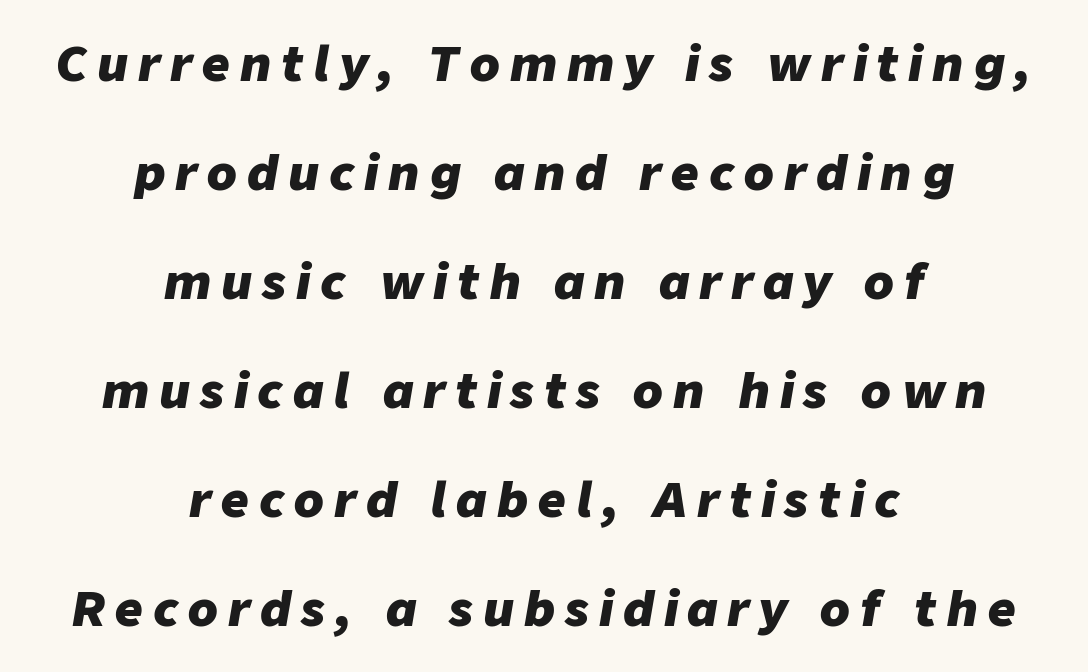
Glance below the letters and you will spot only blank space. Notice how thick the strokes are: this is what a full bold looks like. Here the designer chose a conventional face with non-uniform glyph widths. Display-style spreading of the glyphs; the letterfit is very open. Looking at the ascenders, they clearly lean.
